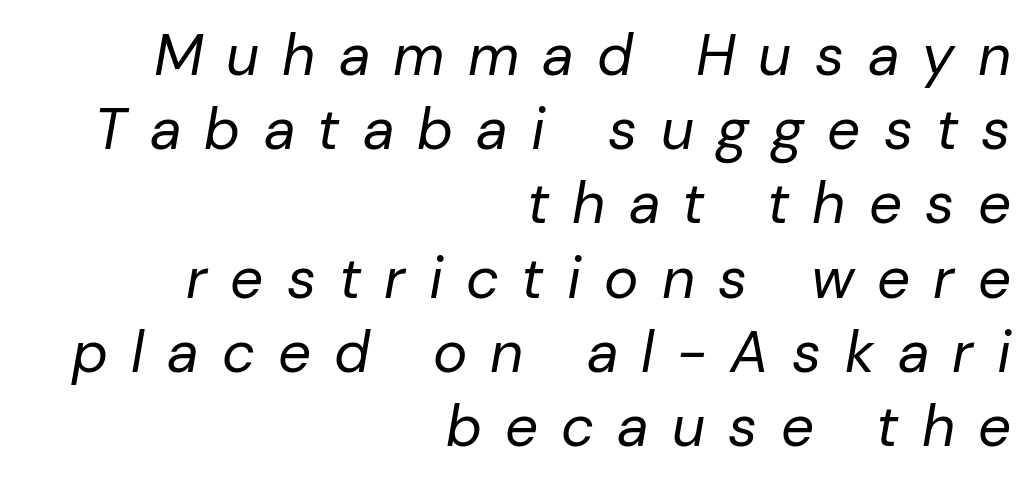
The image shows 58 px regular-weight type, italic (leaning right); set right-aligned, normal line spacing (1.28x), unusually wide letter spacing (+0.4 em), not underlined; low stroke contrast and a medium x-height.
